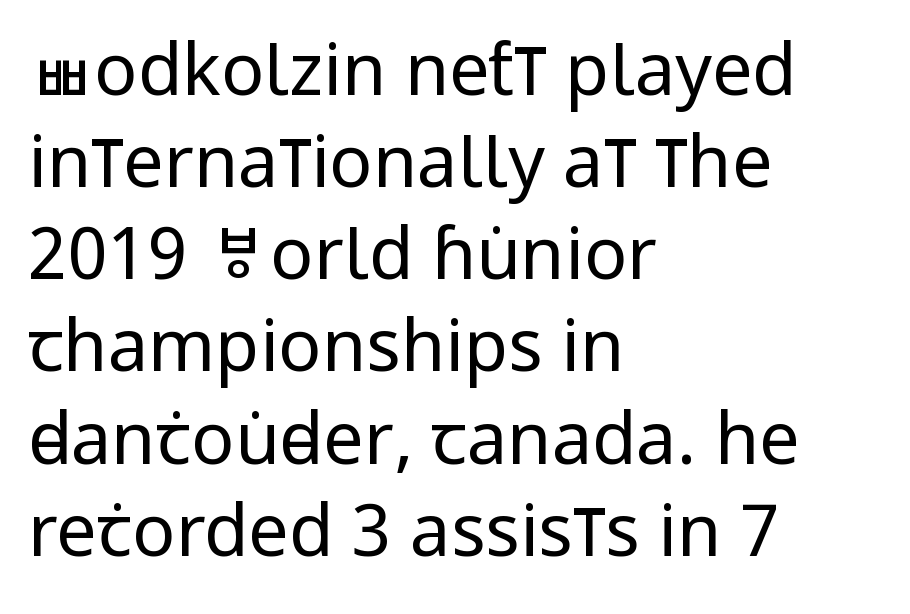
The typeface chosen for these lines omits serifs. These lines are rendered in a variable-pitch font. Descender tails drop into unmarked territory. A typesetter would call this leading conventional body-copy spacing.
